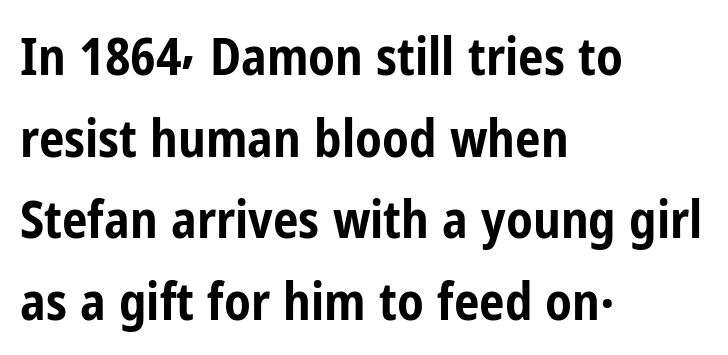
Q: Is the text bold? A: Yes.
Q: Is the text italic (slanted)? A: No, it is upright.
Q: Is the typeface a serif or a sans-serif typeface? A: Sans-serif.
Q: Is the text underlined? A: No.
Q: How is the paragraph aligned? A: Left-aligned.
Q: Is the spacing between letters normal or unusually wide? A: Normal.
Q: Is the spacing between lines tight, normal or loose? A: Normal.
Q: Width (condensed, normal, or wide)? A: Condensed.
Q: Stroke contrast? A: Low.
Q: x-height? A: Medium.
Q: Monospaced? A: No.
